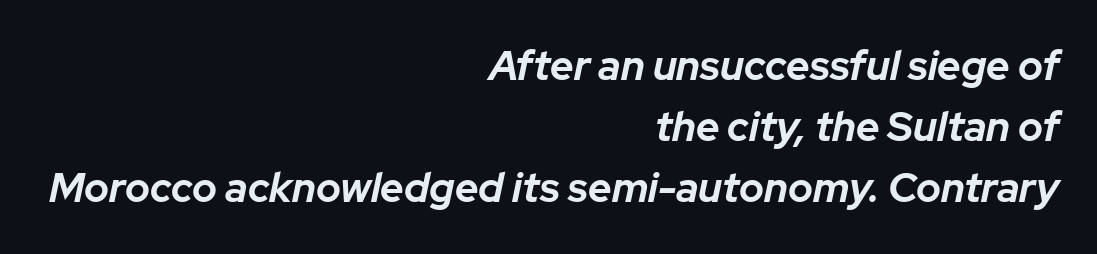
{"italic": "yes", "lean": "right", "slant_degrees": 12, "bold": "yes", "weight": "bold", "width": "normal", "stroke_contrast": "low", "x_height": "medium", "monospaced": "no", "underline": "no", "align": "right", "line_spacing": "normal", "line_spacing_ratio": 1.49, "letter_spacing": "normal", "letter_spacing_em": 0.0, "glyph_px": 41}
